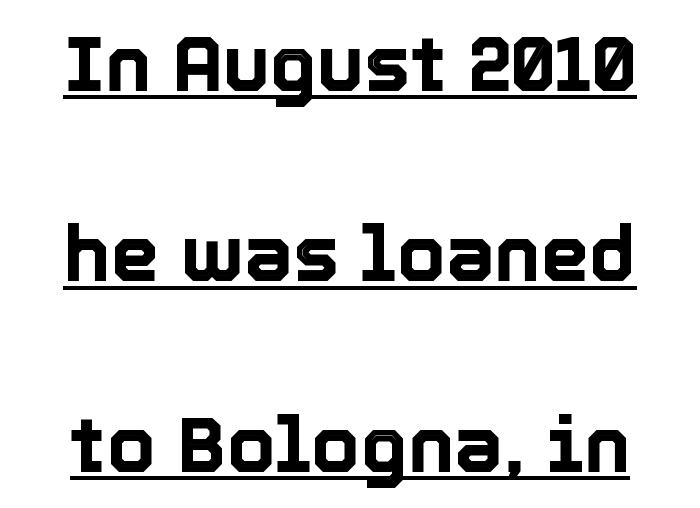
This sample has the flowing, uneven cadence of proportional lettering. A great deal of white space separates one row of letters from the next. Underlining? Definitely there. The axis of the letterforms is exactly vertical. Characters follow at the spacing the type designer built in.
